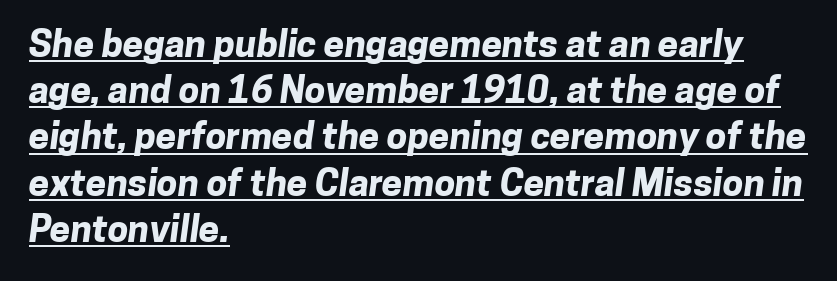
Q: Is the text bold? A: Yes.
Q: Is the typeface a serif or a sans-serif typeface? A: Sans-serif.
Q: Is the text underlined? A: Yes.
Q: How is the paragraph aligned? A: Left-aligned.
Q: Is the spacing between letters normal or unusually wide? A: Normal.
Q: Is the spacing between lines tight, normal or loose? A: Normal.
Q: Width (condensed, normal, or wide)? A: Normal.
Q: Stroke contrast? A: Low.
Q: x-height? A: Medium.
Q: Monospaced? A: No.
